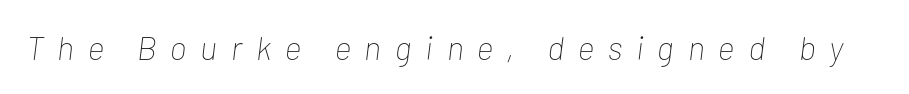
Q: Is the text bold? A: No.
Q: Is the text italic (slanted)? A: Yes, it leans right by about 7 degrees.
Q: Is the text underlined? A: No.
Q: Is the spacing between letters normal or unusually wide? A: Unusually wide.
Q: Width (condensed, normal, or wide)? A: Condensed.
Q: Stroke contrast? A: Low.
Q: x-height? A: Medium.
Q: Monospaced? A: No.
